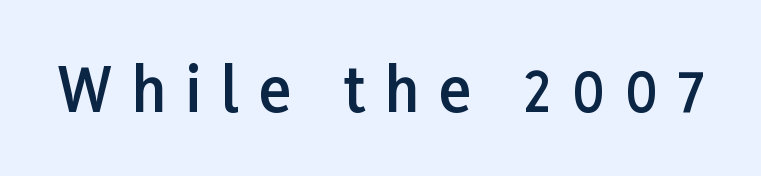
The image shows 60 px semibold sans-serif type, upright; set unusually wide letter spacing (+0.32 em), not underlined; low stroke contrast and a medium x-height.
